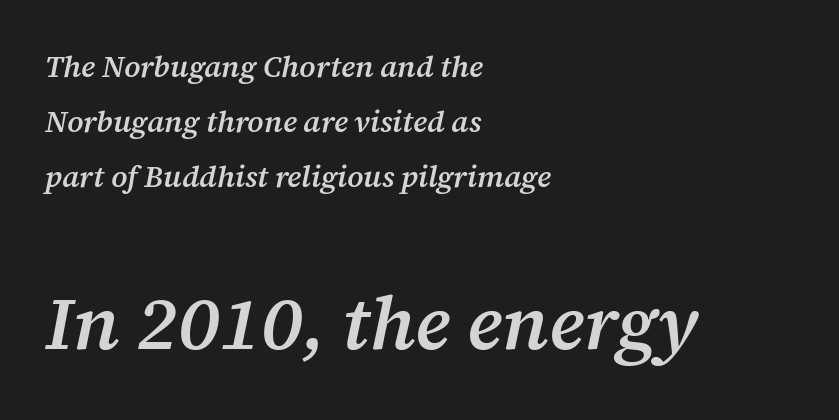
Weight: semibold (demi). The lettering tilts uniformly, giving the passage an italic look. This sample has the flowing, uneven cadence of proportional lettering. The glyphs are unaccompanied by any horizontal stroke below them. Inter-character spacing is left at the font's built-in metrics.
